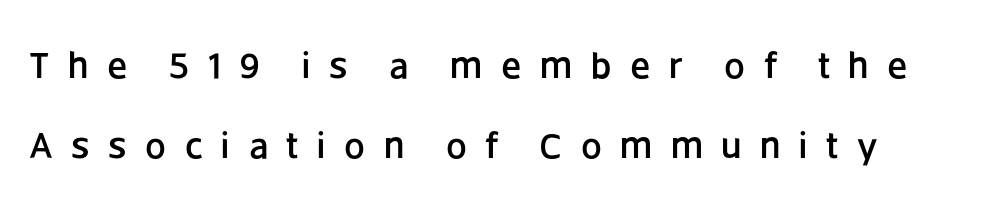
The image shows 37 px sans-serif type, upright; set left-aligned, loose line spacing (2.16x), unusually wide letter spacing (+0.5 em), not underlined; low stroke contrast and a large x-height.
